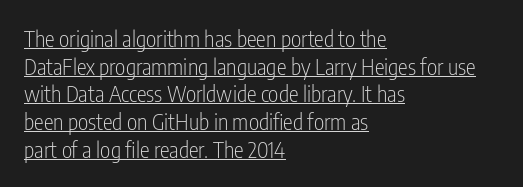
Q: Is the text bold? A: No.
Q: Is the text italic (slanted)? A: No, it is upright.
Q: Is the text underlined? A: Yes.
Q: How is the paragraph aligned? A: Left-aligned.
Q: Is the spacing between letters normal or unusually wide? A: Normal.
Q: Is the spacing between lines tight, normal or loose? A: Normal.
